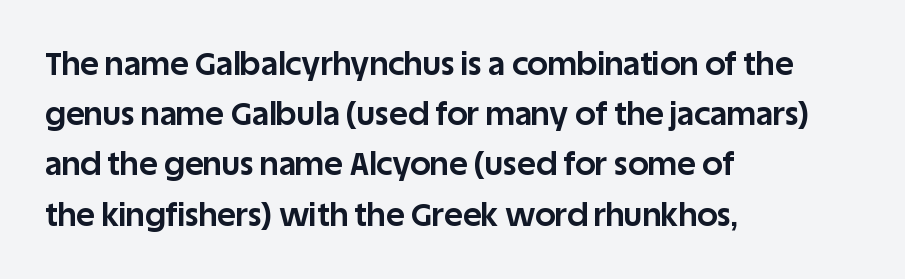
{"serif": "no", "italic": "no", "bold": "yes", "weight": "bold", "width": "normal", "stroke_contrast": "low", "x_height": "large", "monospaced": "no", "underline": "no", "align": "left", "line_spacing": "normal", "line_spacing_ratio": 1.57, "letter_spacing": "normal", "letter_spacing_em": 0.0, "glyph_px": 32}
